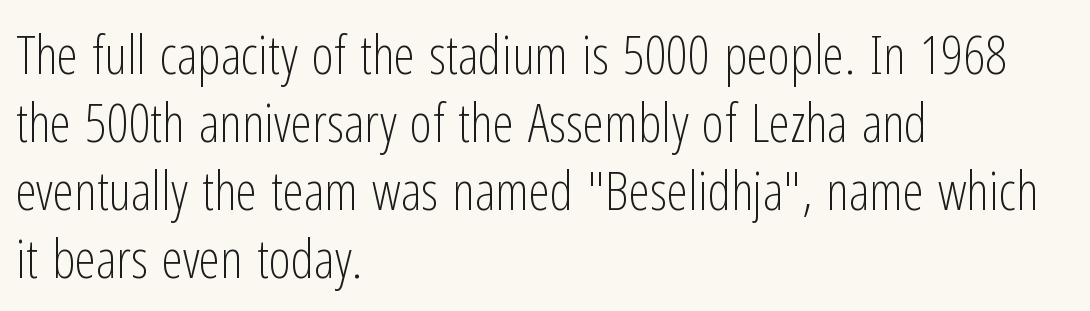
{"serif": "no", "italic": "no", "bold": "no", "weight": "light", "width": "condensed", "stroke_contrast": "low", "x_height": "medium", "monospaced": "no", "underline": "no", "align": "left", "line_spacing": "normal", "line_spacing_ratio": 1.26, "letter_spacing": "normal", "letter_spacing_em": 0.0, "glyph_px": 54}
